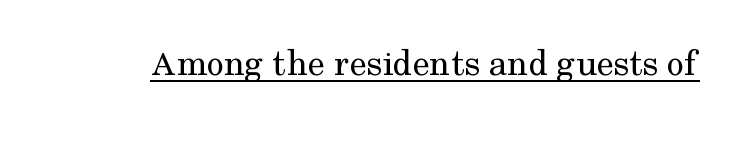
The image shows 38 px regular-weight serif type, upright; set normal letter spacing, underlined; medium stroke contrast and a medium x-height.
